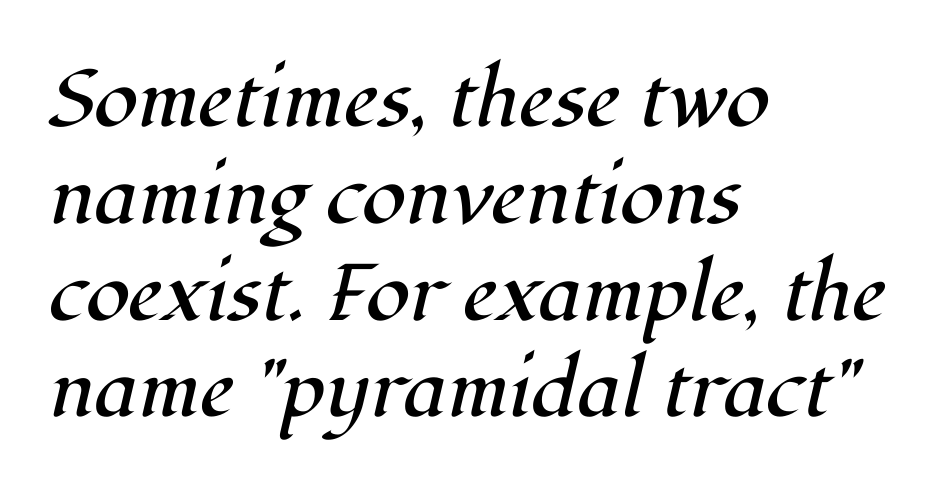
The image shows 80 px regular-weight serif type, italic (leaning right); set left-aligned, line spacing 1.21x, normal letter spacing, not underlined; high stroke contrast and a medium x-height.
